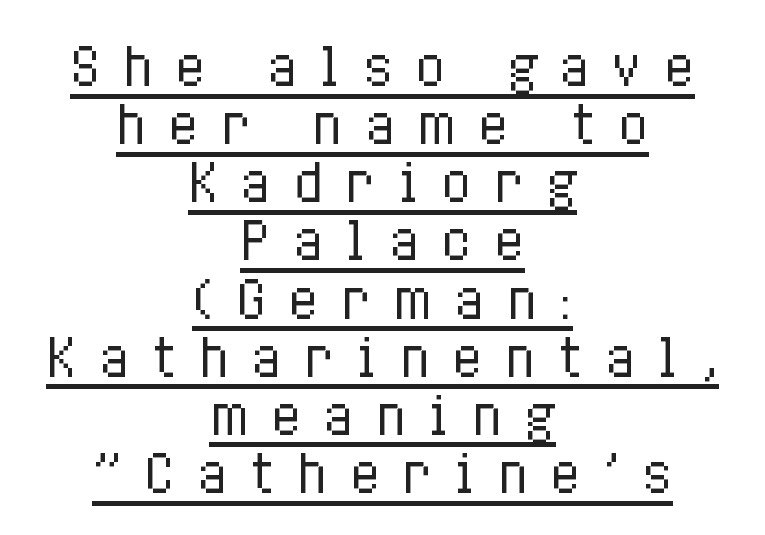
Q: Is the text bold? A: No.
Q: Is the text italic (slanted)? A: No, it is upright.
Q: Is the text underlined? A: Yes.
Q: How is the paragraph aligned? A: Centered.
Q: Is the spacing between letters normal or unusually wide? A: Unusually wide.
Q: Is the spacing between lines tight, normal or loose? A: Tight.
Q: Width (condensed, normal, or wide)? A: Condensed.
Q: Stroke contrast? A: Low.
Q: x-height? A: Medium.
Q: Monospaced? A: No.
